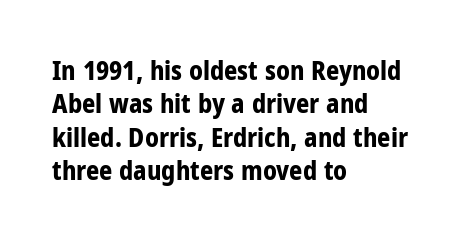
The image shows 26 px bold type, upright; set left-aligned, normal line spacing (1.28x), normal letter spacing, not underlined.
